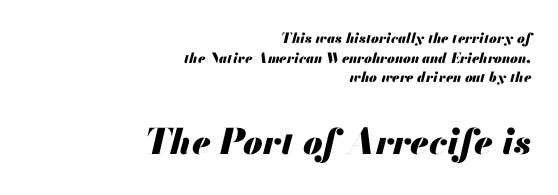
The image shows 35 px heavy type, italic (leaning right); set right-aligned, normal line spacing (1.4x), normal letter spacing, not underlined; the second (bottom) block is 2.5x larger; medium stroke contrast and a small x-height.
